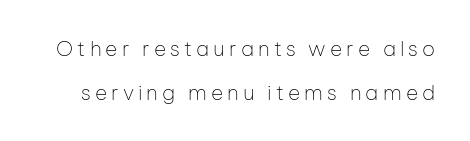
{"italic": "no", "bold": "no", "underline": "no", "line_spacing": "loose", "line_spacing_ratio": 2.08, "glyph_px": 21}
